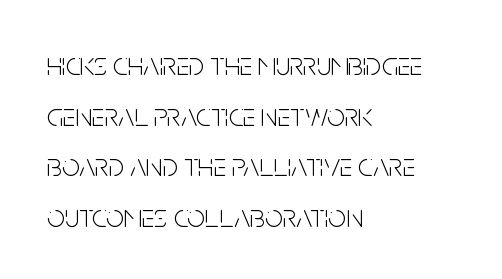
The image shows 32 px light, condensed sans-serif type, upright; set left-aligned, normal line spacing (1.58x), normal letter spacing, not underlined; low stroke contrast and a large x-height.
